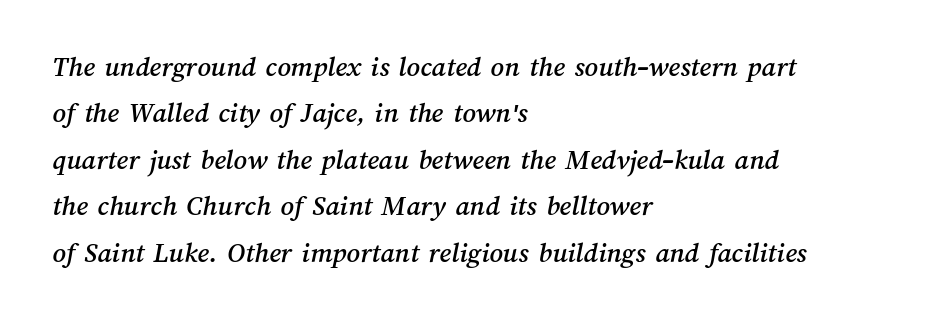
The letters sit at their default tracking, neither squeezed nor spread. Underline: absent. Leading matches the norm, producing a regular column. The letters advance in unequal steps, a hallmark of proportional type. A student would call this left alignment; a typographer would say flush left, rag right.
